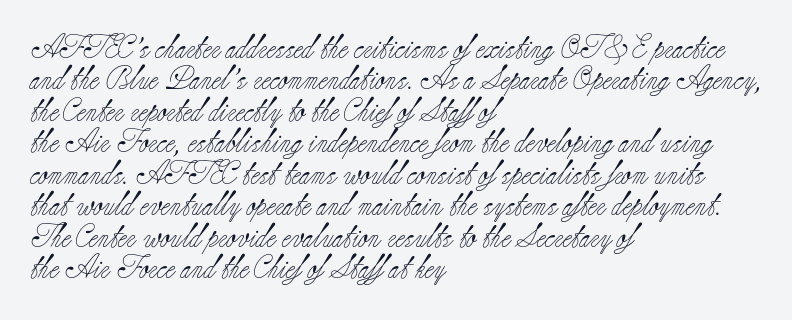
Q: Is the text bold? A: No.
Q: Is the text italic (slanted)? A: Yes.
Q: Is the text underlined? A: No.
Q: How is the paragraph aligned? A: Left-aligned.
Q: Is the spacing between letters normal or unusually wide? A: Normal.
Q: Is the spacing between lines tight, normal or loose? A: Normal.
